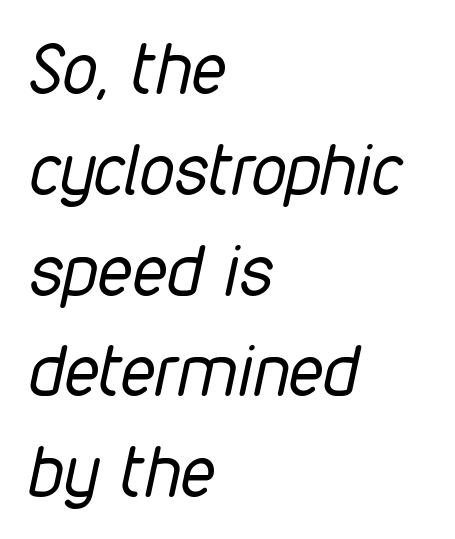
Spacing between characters is what you'd get straight out of the box. Heft: none added — not bold. The string is rendered with underlining switched off. A typesetter would call this proportional, since set widths differ per character. Is the block centered? No — it sits flush against the left margin.
